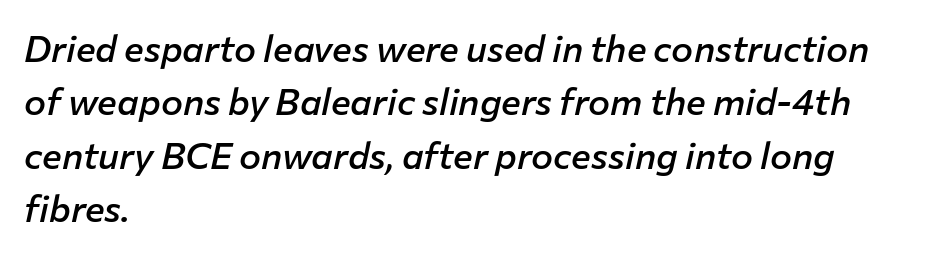
The image shows 37 px semibold type, italic (leaning right); set left-aligned, normal line spacing (1.44x), normal letter spacing, not underlined; low stroke contrast and a medium x-height.
